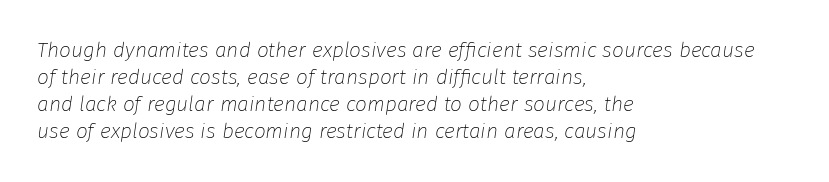
Q: Is the text bold? A: No.
Q: Is the text italic (slanted)? A: Yes, it leans right by about 8 degrees.
Q: Is the text underlined? A: No.
Q: How is the paragraph aligned? A: Left-aligned.
Q: Is the spacing between letters normal or unusually wide? A: Normal.
Q: Is the spacing between lines tight, normal or loose? A: Normal.
